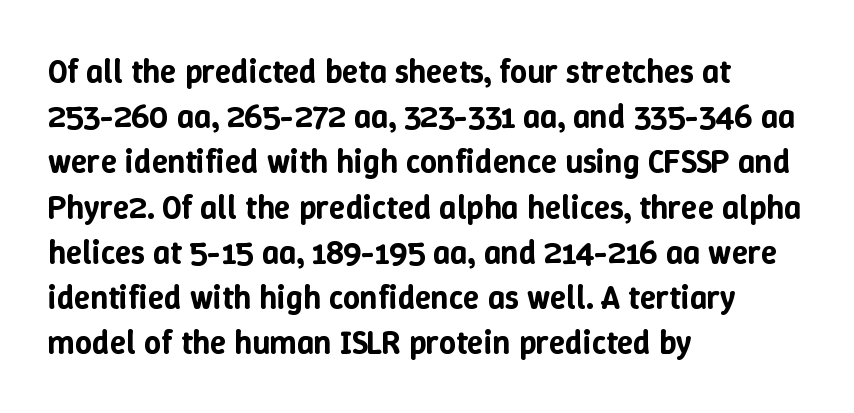
The area under the type is left untouched. The face used here is proportionally spaced, like ordinary book or web type. Vertical spacing — default. The paragraph shown leans on its left margin. Is there any slant? The stems are plumb.
